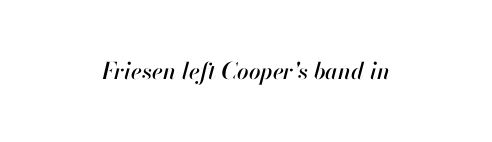
The image shows 23 px text type, italic (leaning right); set centered, normal letter spacing, not underlined.
